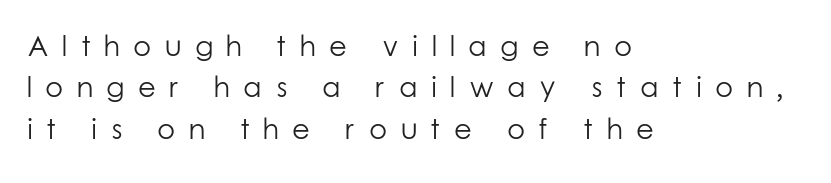
Q: Is the text bold? A: No.
Q: Is the text italic (slanted)? A: No, it is upright.
Q: Is the typeface a serif or a sans-serif typeface? A: Sans-serif.
Q: Is the text underlined? A: No.
Q: How is the paragraph aligned? A: Left-aligned.
Q: Is the spacing between letters normal or unusually wide? A: Unusually wide.
Q: Is the spacing between lines tight, normal or loose? A: Normal.
Q: Width (condensed, normal, or wide)? A: Normal.
Q: Stroke contrast? A: Low.
Q: x-height? A: Medium.
Q: Monospaced? A: No.
